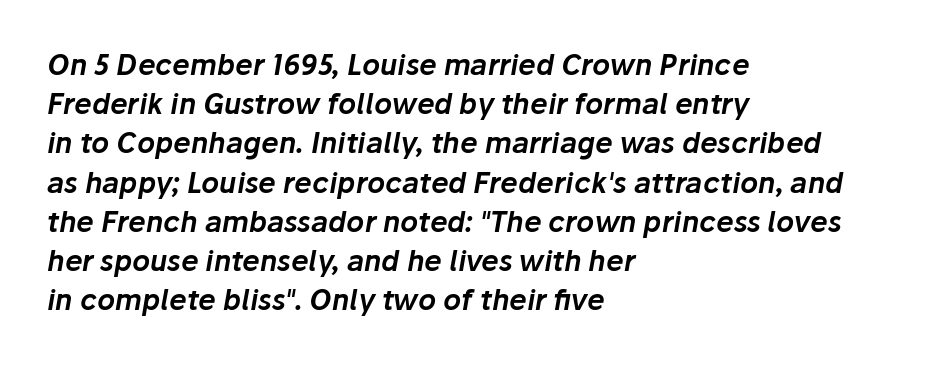
Q: Is the text italic (slanted)? A: Yes, it leans right by about 10 degrees.
Q: Is the text underlined? A: No.
Q: How is the paragraph aligned? A: Left-aligned.
Q: Is the spacing between letters normal or unusually wide? A: Normal.
Q: Is the spacing between lines tight, normal or loose? A: Normal.
Q: Width (condensed, normal, or wide)? A: Normal.
Q: Stroke contrast? A: Low.
Q: x-height? A: Medium.
Q: Monospaced? A: No.
